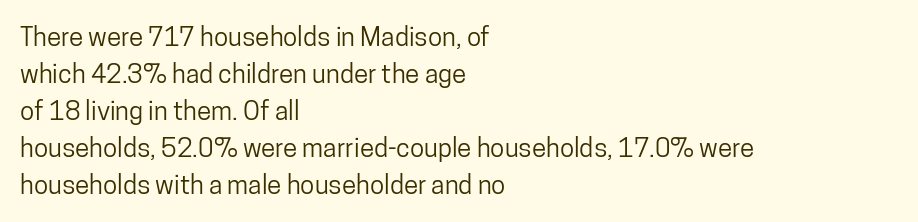
Inter-character spacing is left at the font's built-in metrics. Bare-footed words on every line. Every stem runs plumb, perpendicular to the baseline. Line spacing here is normal. Every row of glyphs begins at an identical x-position on the left.
